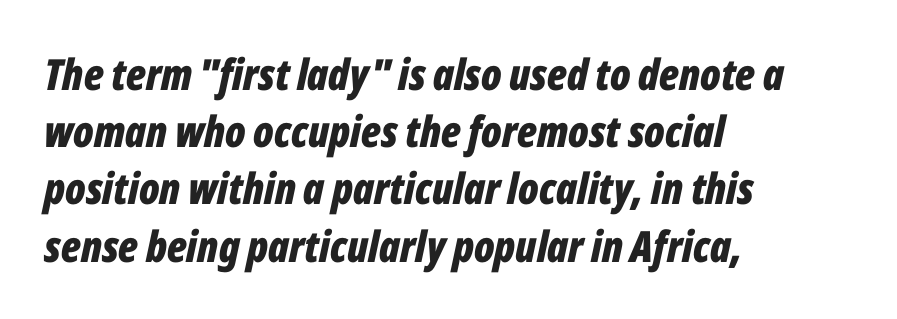
{"italic": "yes", "lean": "right", "slant_degrees": 12, "bold": "yes", "weight": "bold", "width": "condensed", "stroke_contrast": "low", "x_height": "medium", "monospaced": "no", "underline": "no", "align": "left", "line_spacing": "normal", "line_spacing_ratio": 1.33, "letter_spacing": "normal", "letter_spacing_em": 0.0, "glyph_px": 43}
